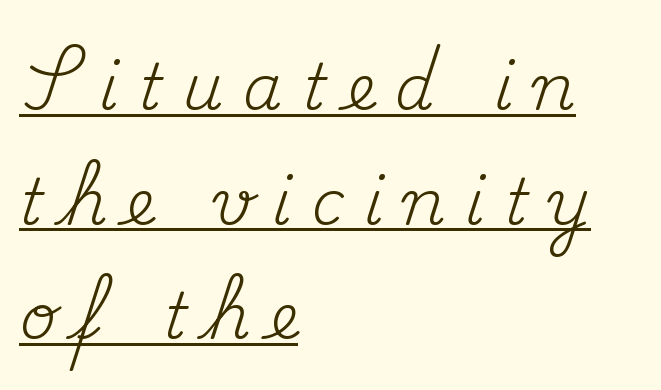
Looks like regular typesetting: each glyph gets only the width it needs. This is not heavy type; no bold has been used. Glance below the letters and you will spot a drawn line. The paragraph shown leans on its left margin.
